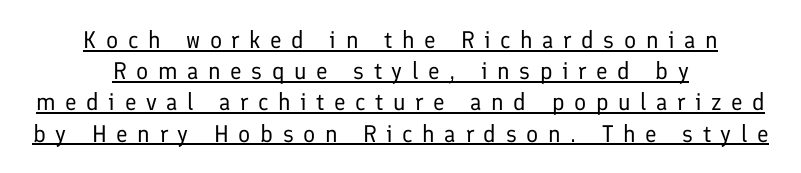
{"italic": "no", "bold": "no", "underline": "yes", "align": "center", "line_spacing": "normal", "line_spacing_ratio": 1.3, "letter_spacing": "wide", "letter_spacing_em": 0.4, "glyph_px": 24}
